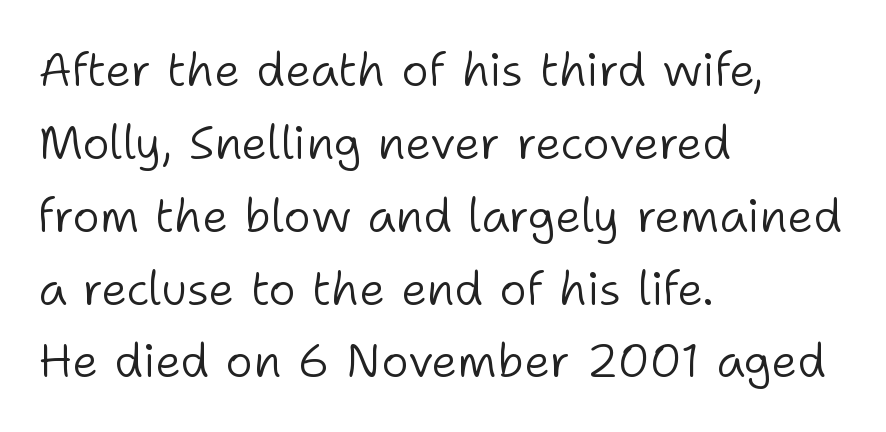
Q: Is the text bold? A: No.
Q: Is the text italic (slanted)? A: No, it is upright.
Q: Is the typeface a serif or a sans-serif typeface? A: Sans-serif.
Q: Is the text underlined? A: No.
Q: How is the paragraph aligned? A: Left-aligned.
Q: Is the spacing between letters normal or unusually wide? A: Normal.
Q: Is the spacing between lines tight, normal or loose? A: Normal.
Q: Width (condensed, normal, or wide)? A: Normal.
Q: Stroke contrast? A: Low.
Q: x-height? A: Medium.
Q: Monospaced? A: No.
